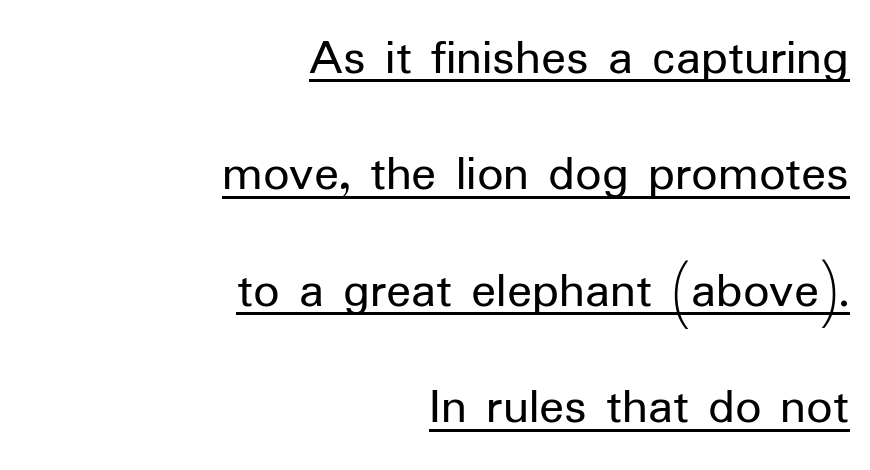
Q: Is the text bold? A: No.
Q: Is the text italic (slanted)? A: No, it is upright.
Q: Is the typeface a serif or a sans-serif typeface? A: Sans-serif.
Q: Is the text underlined? A: Yes.
Q: How is the paragraph aligned? A: Right-aligned.
Q: Is the spacing between letters normal or unusually wide? A: Normal.
Q: Is the spacing between lines tight, normal or loose? A: Loose.
Q: Width (condensed, normal, or wide)? A: Normal.
Q: Stroke contrast? A: Low.
Q: x-height? A: Medium.
Q: Monospaced? A: No.
